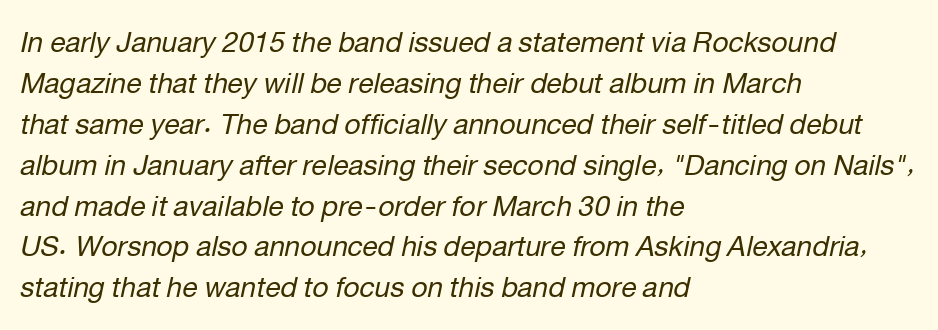
Q: Is the text bold? A: No.
Q: Is the text italic (slanted)? A: Yes, it leans right by about 12 degrees.
Q: Is the text underlined? A: No.
Q: How is the paragraph aligned? A: Left-aligned.
Q: Is the spacing between letters normal or unusually wide? A: Normal.
Q: Is the spacing between lines tight, normal or loose? A: Normal.
Q: Width (condensed, normal, or wide)? A: Normal.
Q: Stroke contrast? A: Low.
Q: x-height? A: Medium.
Q: Monospaced? A: No.
